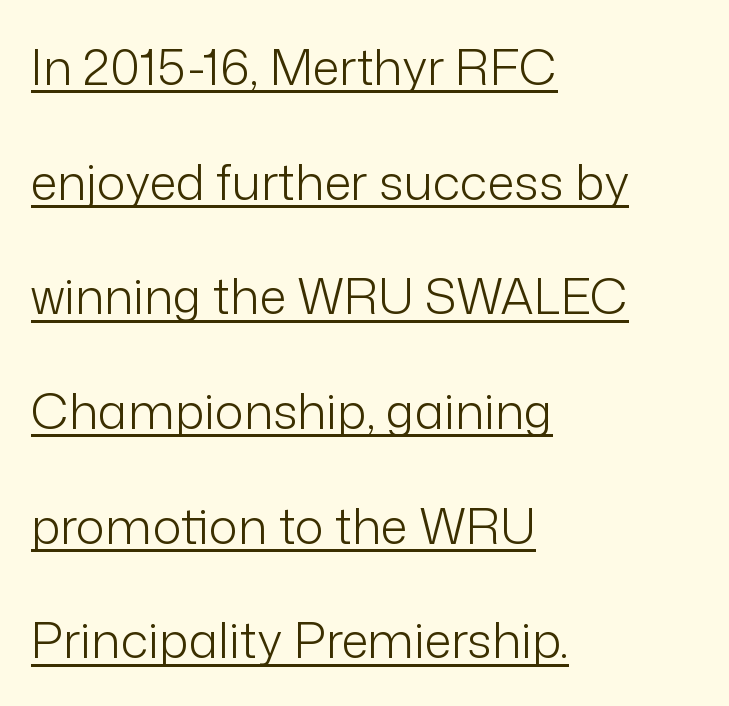
The passage shown is underscored from start to finish. Vertical spacing — loose. The type family on display is of the sans-serif kind. The passage shown is typed in a proportional face where columns would drift.
